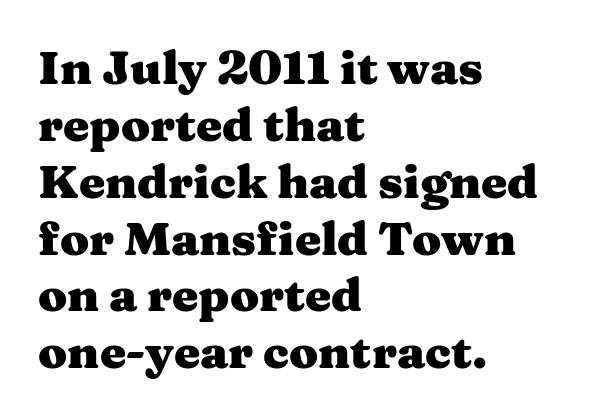
The image shows 47 px heavy, wide serif type, upright; set left-aligned, line spacing 1.21x, normal letter spacing, not underlined; medium stroke contrast and a medium x-height.
